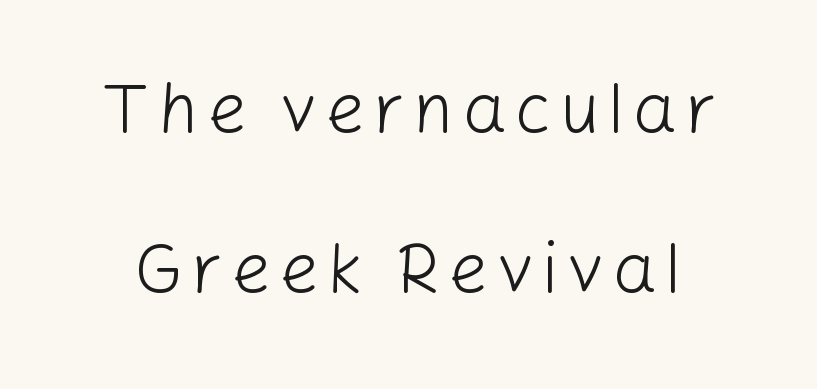
Q: Is the text bold? A: No.
Q: Is the text italic (slanted)? A: No, it is upright.
Q: Is the typeface a serif or a sans-serif typeface? A: Sans-serif.
Q: Is the text underlined? A: No.
Q: Is the spacing between lines tight, normal or loose? A: Loose.
Q: Width (condensed, normal, or wide)? A: Normal.
Q: Stroke contrast? A: Low.
Q: x-height? A: Medium.
Q: Monospaced? A: No.
